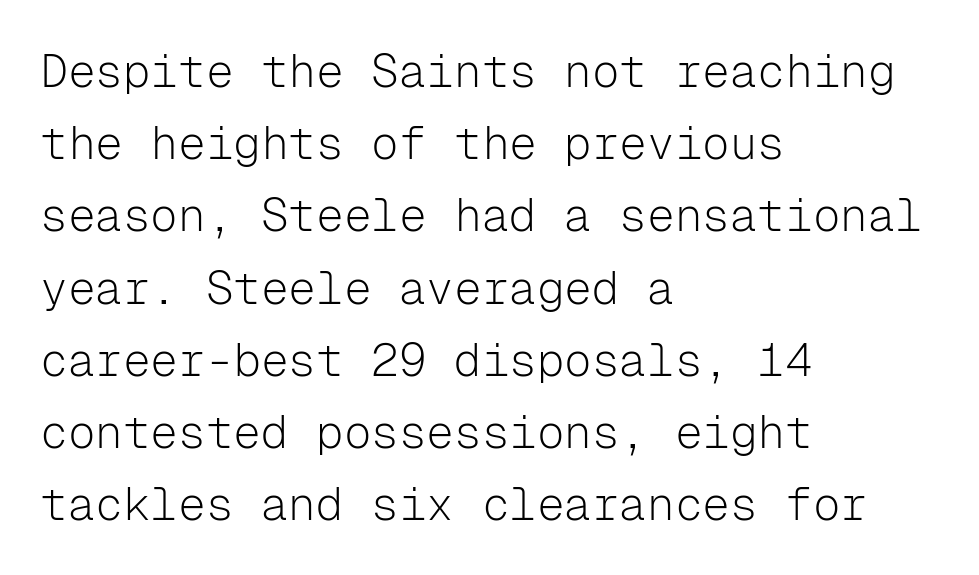
Q: Is the text bold? A: No.
Q: Is the text italic (slanted)? A: No, it is upright.
Q: Is the typeface a serif or a sans-serif typeface? A: Sans-serif.
Q: Is the text underlined? A: No.
Q: How is the paragraph aligned? A: Left-aligned.
Q: Is the spacing between letters normal or unusually wide? A: Normal.
Q: Is the spacing between lines tight, normal or loose? A: Normal.
Q: Width (condensed, normal, or wide)? A: Normal.
Q: Stroke contrast? A: Low.
Q: x-height? A: Medium.
Q: Monospaced? A: Yes.
